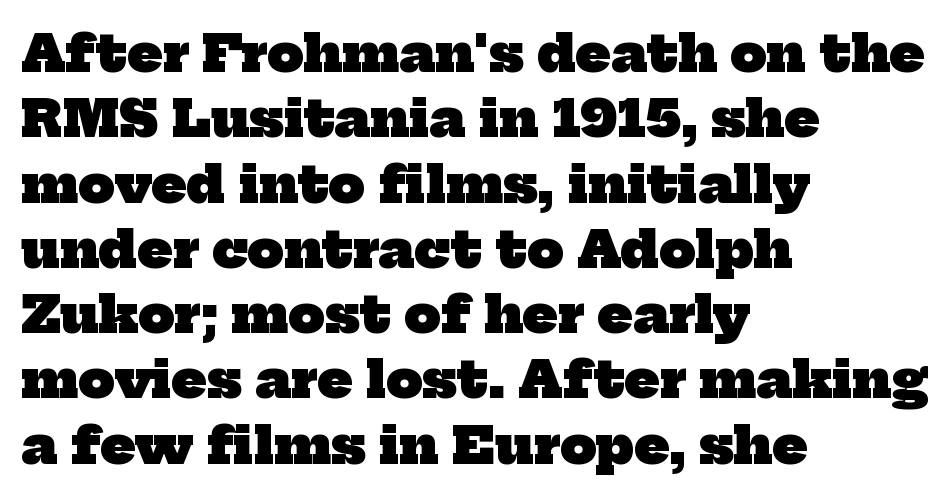
{"serif": "yes", "bold": "yes", "weight": "heavy", "width": "normal", "stroke_contrast": "low", "x_height": "medium", "monospaced": "no", "underline": "no", "align": "left", "line_spacing": "normal", "line_spacing_ratio": 1.28, "letter_spacing": "normal", "letter_spacing_em": 0.0, "glyph_px": 51}
